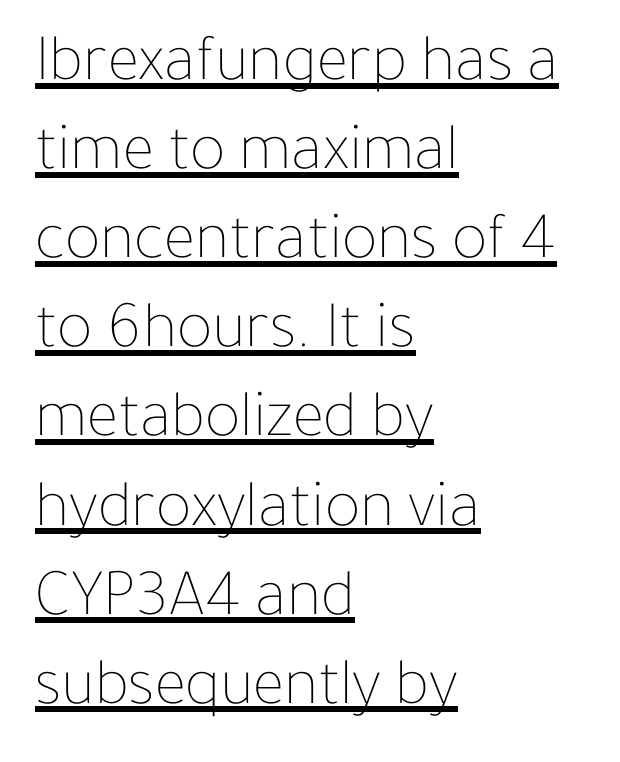
Q: Is the text bold? A: No.
Q: Is the text italic (slanted)? A: No, it is upright.
Q: Is the text underlined? A: Yes.
Q: How is the paragraph aligned? A: Left-aligned.
Q: Is the spacing between letters normal or unusually wide? A: Normal.
Q: Is the spacing between lines tight, normal or loose? A: Normal.
Q: Width (condensed, normal, or wide)? A: Normal.
Q: Stroke contrast? A: Low.
Q: x-height? A: Medium.
Q: Monospaced? A: No.
